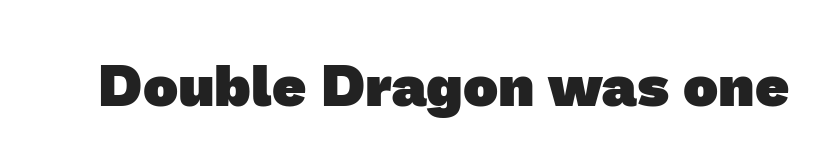
{"serif": "no", "bold": "yes", "weight": "heavy", "width": "normal", "stroke_contrast": "low", "x_height": "medium", "monospaced": "no", "underline": "no", "letter_spacing": "normal", "letter_spacing_em": 0.0, "glyph_px": 59}
